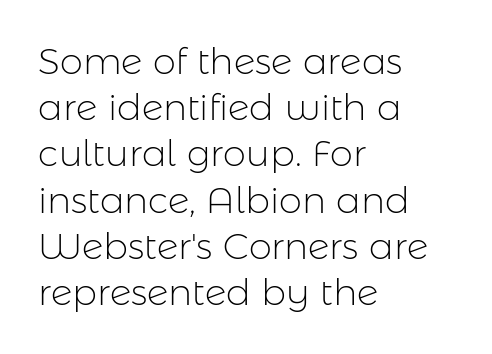
Nope, no serifs anywhere on these letters. Line spacing here is normal. The zone under the glyphs is completely vacant. Is the type heavy? It reads as light-to-regular instead. The lines in this sample share a left origin and differ only in where they stop.
